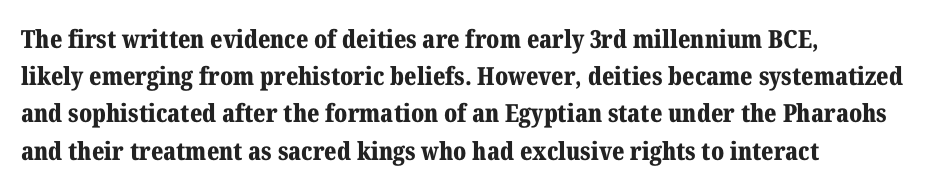
The image shows 25 px bold type, upright; set normal line spacing (1.49x), normal letter spacing, not underlined.
